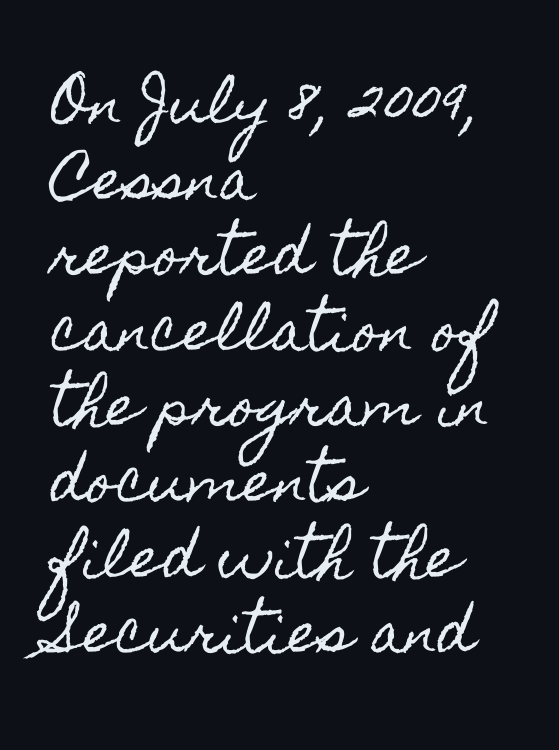
Vertical spacing — default. Typeset ragged right — the left edge is the straight one. Quick note: underline off. The letters sit at their default tracking, neither squeezed nor spread.
